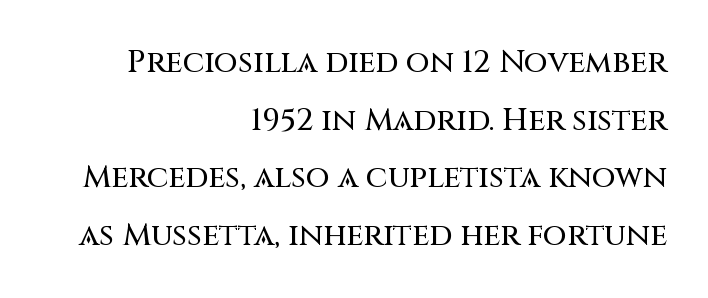
The image shows 31 px sans-serif type, upright; set right-aligned, line spacing 1.86x, normal letter spacing, not underlined; medium stroke contrast and a large x-height.
